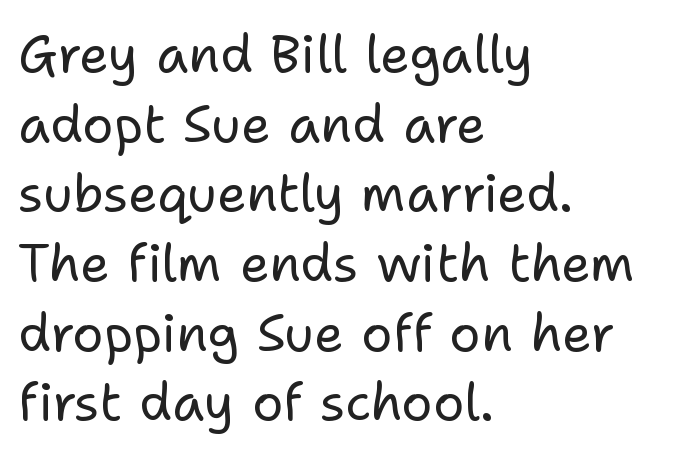
This rendering leaves character spacing at its baseline value. Where is the straight margin? On the left. The foot of each line stays bare and open. This sample has the flowing, uneven cadence of proportional lettering.
